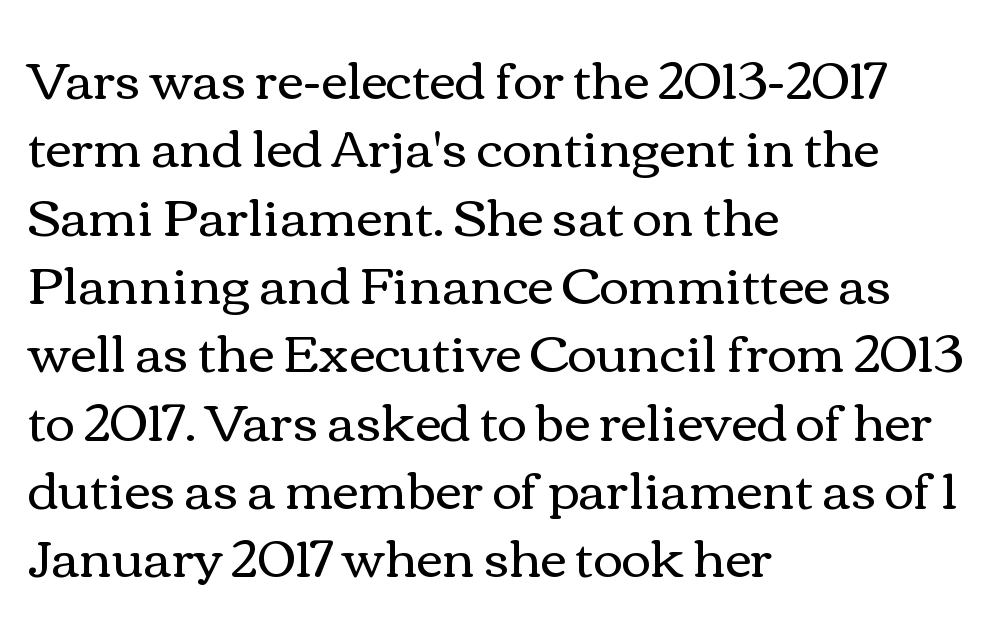
The image shows 51 px regular-weight, wide type, upright; set left-aligned, normal line spacing (1.34x), normal letter spacing, not underlined; medium stroke contrast and a medium x-height.
